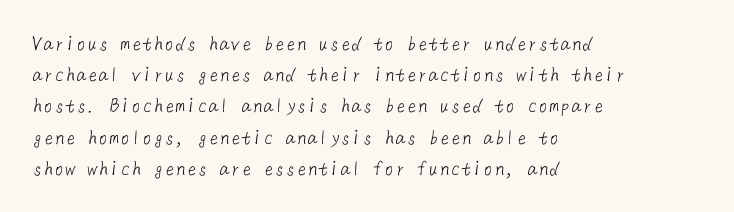
{"bold": "no", "underline": "no", "align": "left", "line_spacing": "normal", "line_spacing_ratio": 1.42, "letter_spacing": "normal", "letter_spacing_em": 0.0, "glyph_px": 22}
